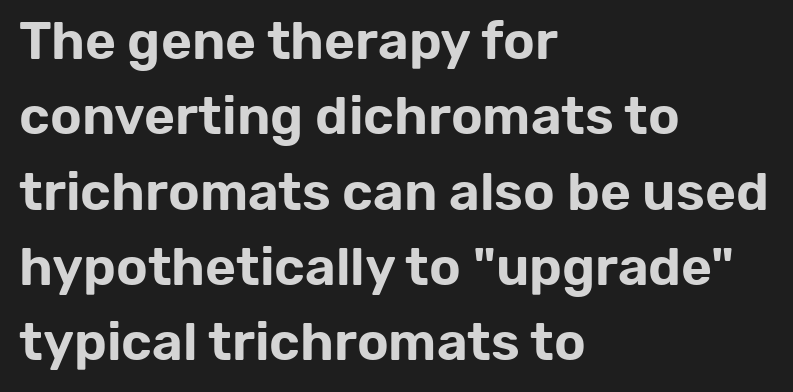
Caption: multi-line text, flush left, ragged right. How are the letters spaced? Ordinarily, with no added tracking. Posture: upright roman. The font family rendered here belongs to the sans-serif group. The space beneath each line is pristine and unruled.
